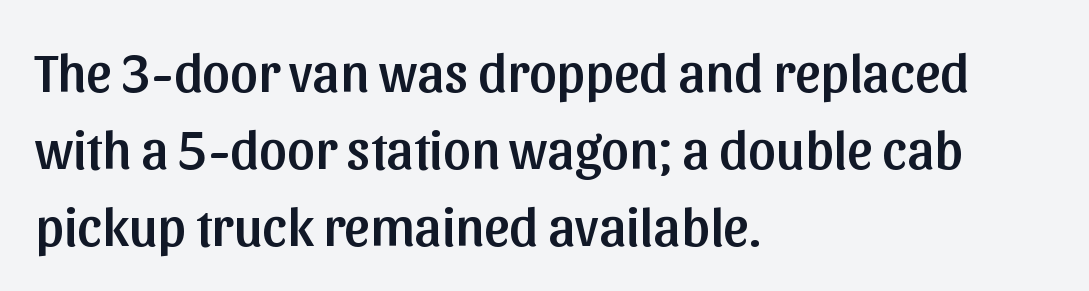
{"serif": "no", "italic": "no", "width": "normal", "stroke_contrast": "low", "x_height": "medium", "monospaced": "no", "underline": "no", "align": "left", "line_spacing": "normal", "line_spacing_ratio": 1.4, "letter_spacing": "normal", "letter_spacing_em": 0.0, "glyph_px": 55}
